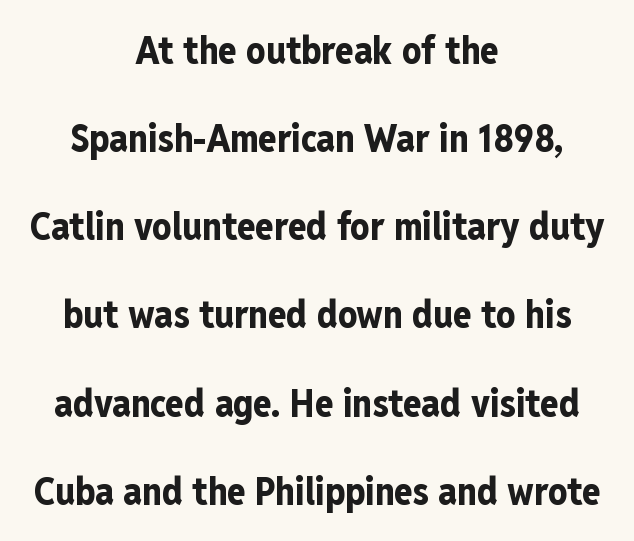
The rag falls on both sides of this text block equally. Beneath every word, the page is bare. In terms of letterform style, serifs are entirely absent. Strokes here are thick enough to call this a true bold.
